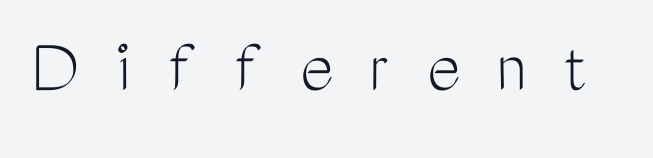
The image shows 80 px light, condensed sans-serif type, upright; set unusually wide letter spacing (+0.45 em), not underlined; medium stroke contrast and a medium x-height.
